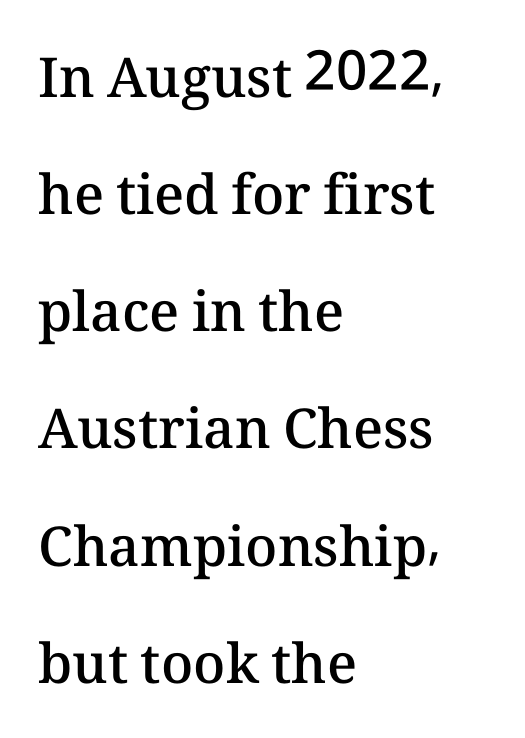
The image shows 55 px semibold type, upright; set left-aligned, loose line spacing (2.13x), normal letter spacing, not underlined; medium stroke contrast and a medium x-height.
